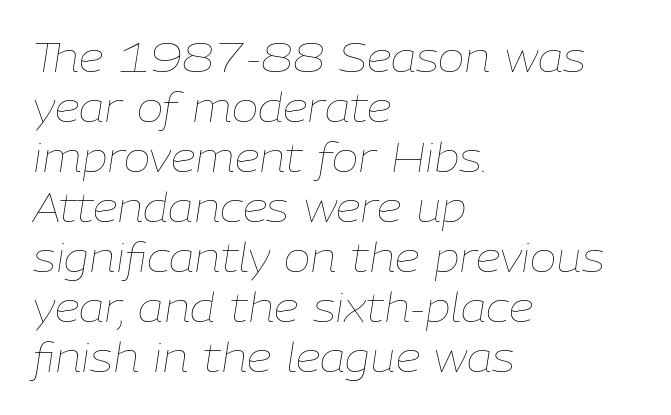
The image shows 40 px thin type, italic (leaning right); set left-aligned, normal line spacing (1.25x), normal letter spacing, not underlined; low stroke contrast and a medium x-height.
